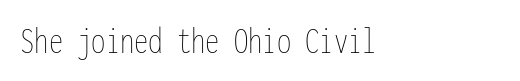
Looks like terminal output: every glyph gets an equal slot. The font's upright variant was chosen for this text. Heft: none added — not bold. The letters sit at their default tracking, neither squeezed nor spread. Descenders hang freely into open space. The rendering anchors every line to the left-hand side.
